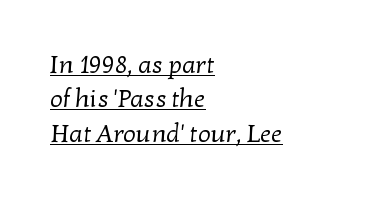
{"bold": "no", "underline": "yes", "align": "left", "line_spacing": "normal", "line_spacing_ratio": 1.38, "letter_spacing": "normal", "letter_spacing_em": 0.0, "glyph_px": 25}
